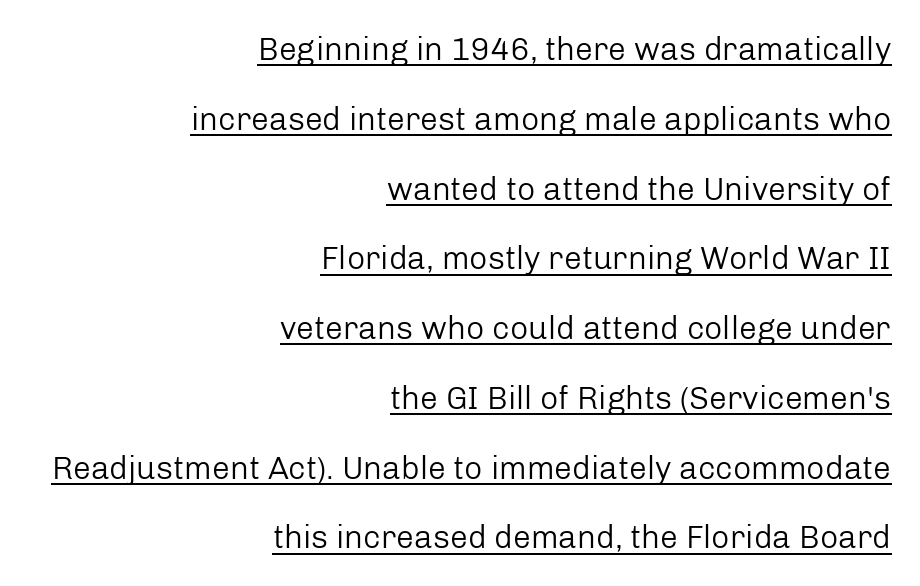
{"serif": "no", "italic": "no", "bold": "no", "weight": "regular", "width": "normal", "stroke_contrast": "low", "x_height": "medium", "monospaced": "no", "underline": "yes", "align": "right", "line_spacing": "loose", "line_spacing_ratio": 2.18, "letter_spacing": "normal", "letter_spacing_em": 0.0, "glyph_px": 32}
